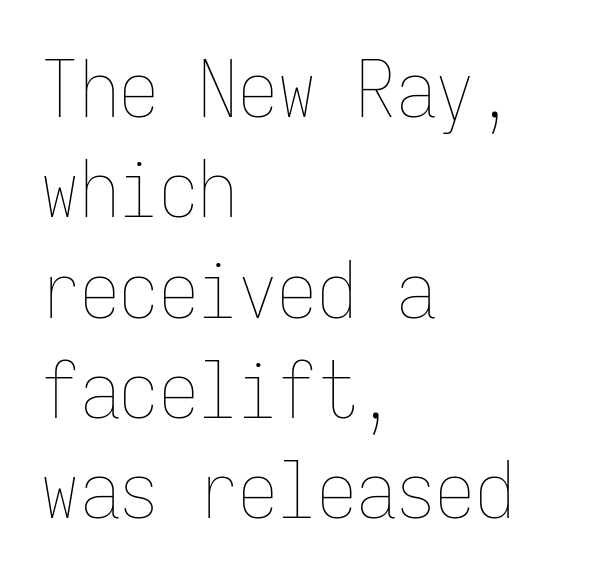
Q: Is the text bold? A: No.
Q: Is the text italic (slanted)? A: No, it is upright.
Q: Is the text underlined? A: No.
Q: How is the paragraph aligned? A: Left-aligned.
Q: Is the spacing between letters normal or unusually wide? A: Normal.
Q: Is the spacing between lines tight, normal or loose? A: Normal.
Q: Width (condensed, normal, or wide)? A: Condensed.
Q: Stroke contrast? A: Low.
Q: x-height? A: Medium.
Q: Monospaced? A: Yes.
